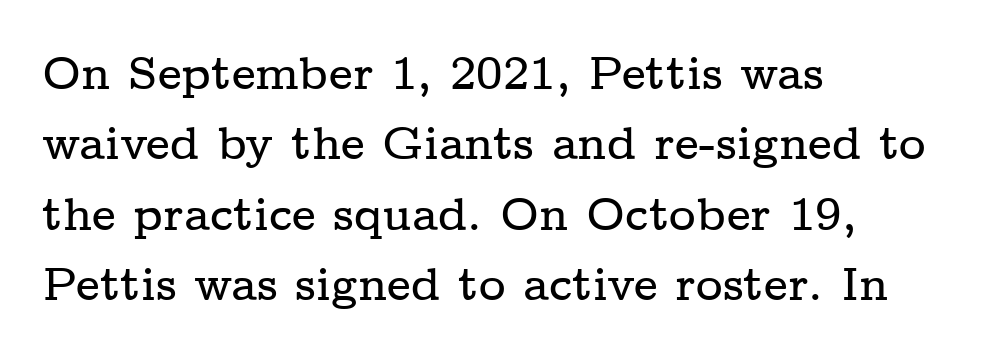
In CSS terms this would be text-align: left. Stroke terminals: seriffed. This sample keeps an unexceptional amount of space between lines. This sample uses an upright cut, with every glyph sitting square on the baseline. How are the letters spaced? Ordinarily, with no added tracking.
